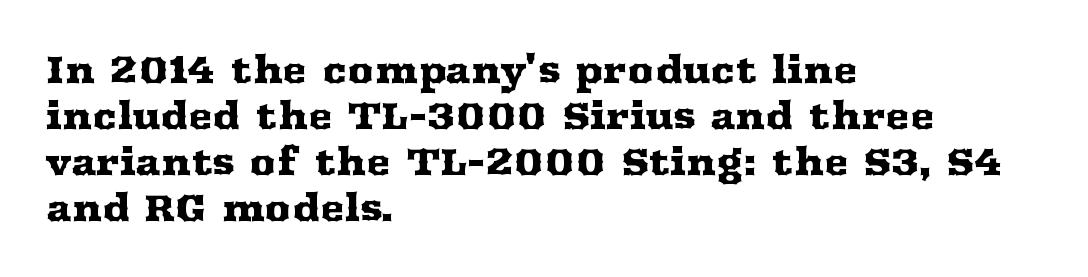
Q: Is the text italic (slanted)? A: No, it is upright.
Q: Is the typeface a serif or a sans-serif typeface? A: Serif.
Q: Is the text underlined? A: No.
Q: How is the paragraph aligned? A: Left-aligned.
Q: Is the spacing between letters normal or unusually wide? A: Normal.
Q: Width (condensed, normal, or wide)? A: Wide.
Q: Stroke contrast? A: Medium.
Q: x-height? A: Medium.
Q: Monospaced? A: No.
